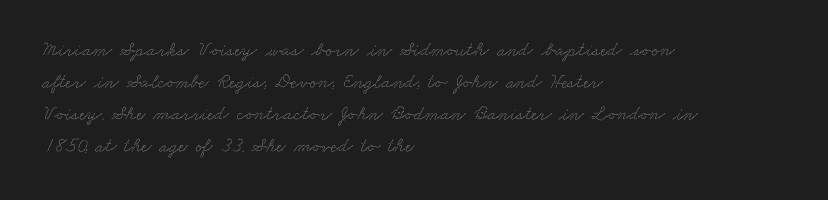
Does extra space separate the letters? No, they use regular spacing. Compared with a centered layout, this one pins lines to the left instead. The vertical gap from one line to the next is medium. Descenders are the only things crossing below the line.
